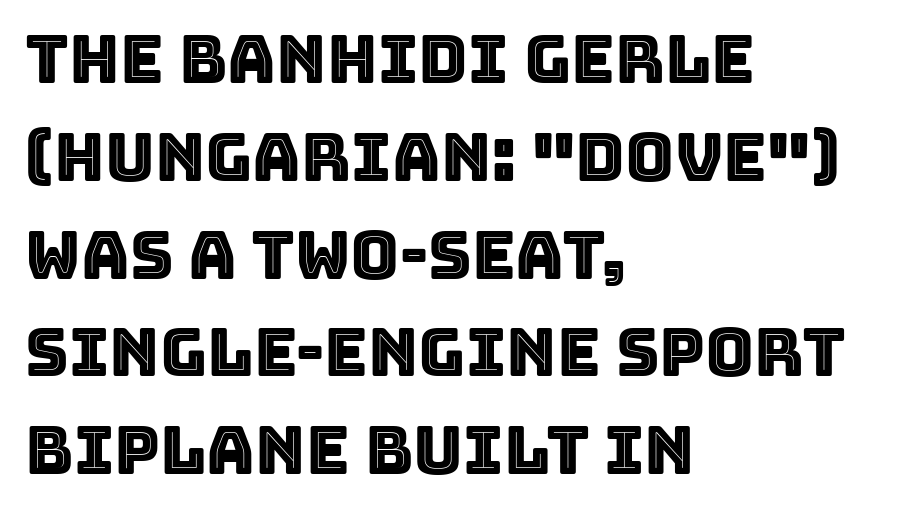
The image shows 67 px text type, upright; set left-aligned, normal line spacing (1.46x), normal letter spacing, not underlined; a large x-height.
